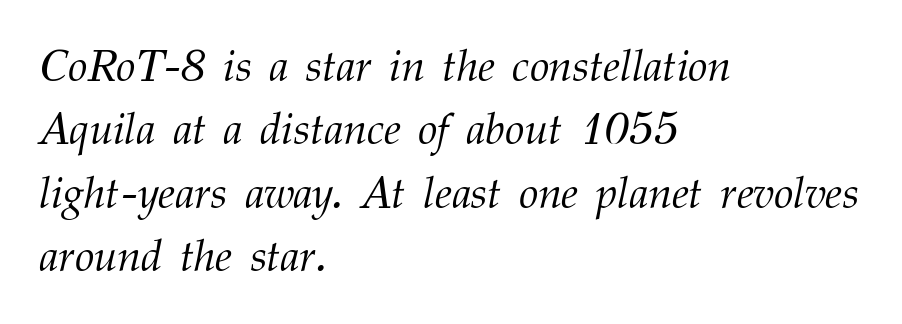
Q: Is the text bold? A: No.
Q: Is the text italic (slanted)? A: Yes, it leans right by about 12 degrees.
Q: Is the typeface a serif or a sans-serif typeface? A: Serif.
Q: Is the text underlined? A: No.
Q: How is the paragraph aligned? A: Left-aligned.
Q: Is the spacing between letters normal or unusually wide? A: Normal.
Q: Is the spacing between lines tight, normal or loose? A: Normal.
Q: Width (condensed, normal, or wide)? A: Normal.
Q: Stroke contrast? A: Medium.
Q: x-height? A: Medium.
Q: Monospaced? A: No.
